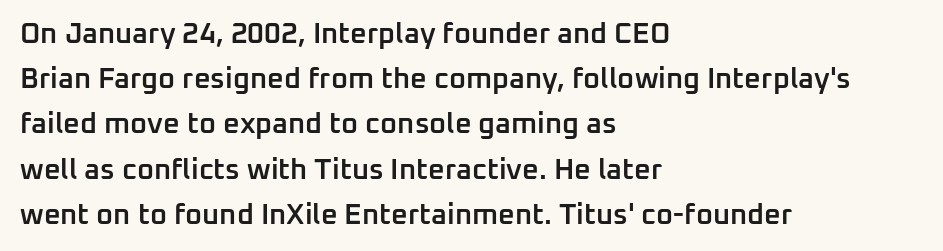
The image shows 29 px semibold sans-serif type, upright; set left-aligned, normal line spacing (1.56x), normal letter spacing, not underlined; low stroke contrast and a medium x-height.
